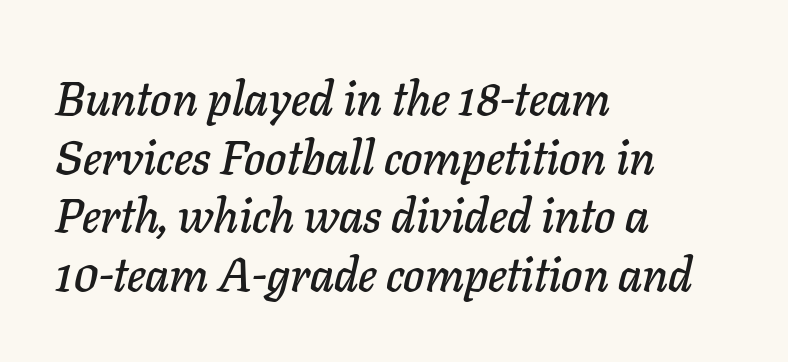
The specimen omits any rule beneath the text block's lines. The lines are quadded left. Each word holds together tightly as a unit, with standard inter-letter gaps. This sample has the flowing, uneven cadence of proportional lettering.
